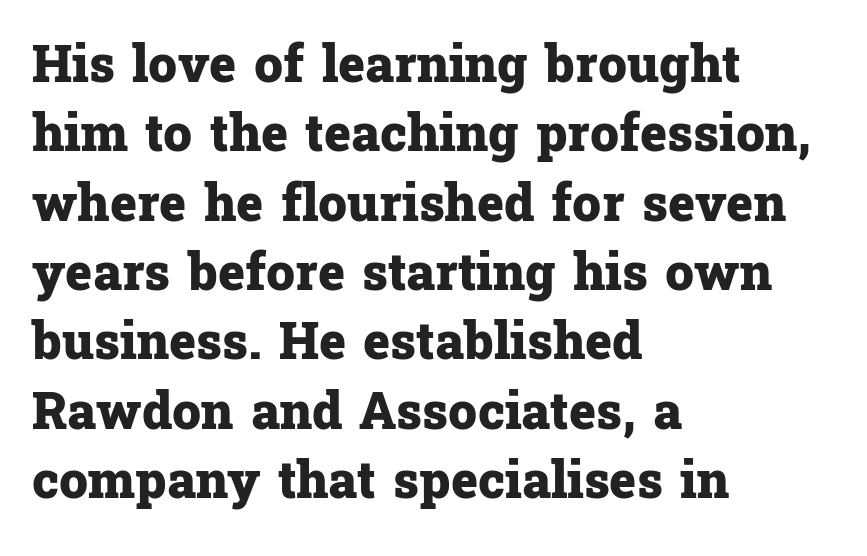
{"serif": "yes", "italic": "no", "bold": "yes", "weight": "heavy", "width": "normal", "stroke_contrast": "low", "x_height": "medium", "monospaced": "no", "underline": "no", "align": "left", "line_spacing": "normal", "line_spacing_ratio": 1.36, "letter_spacing": "normal", "letter_spacing_em": 0.0, "glyph_px": 51}
